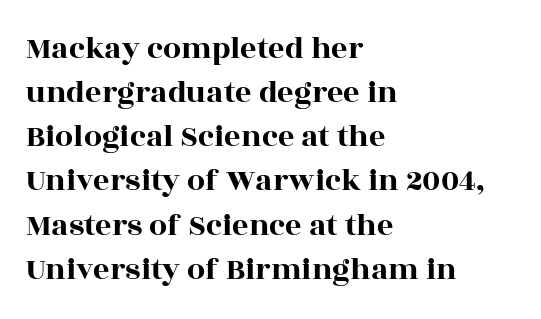
Q: Is the text italic (slanted)? A: No, it is upright.
Q: Is the typeface a serif or a sans-serif typeface? A: Serif.
Q: Is the text underlined? A: No.
Q: How is the paragraph aligned? A: Left-aligned.
Q: Is the spacing between letters normal or unusually wide? A: Normal.
Q: Is the spacing between lines tight, normal or loose? A: Normal.
Q: Width (condensed, normal, or wide)? A: Wide.
Q: x-height? A: Large.
Q: Monospaced? A: No.
